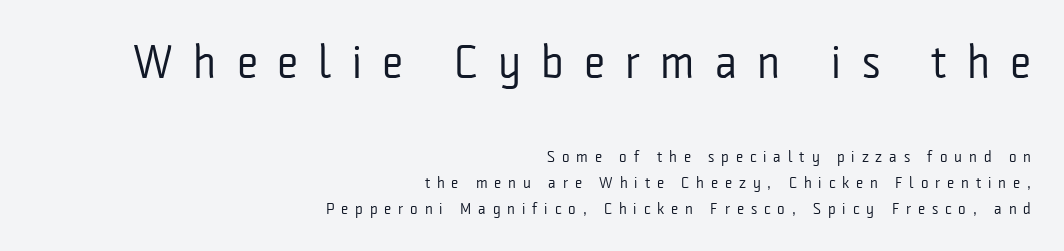
Q: Is the text bold? A: No.
Q: Is the text italic (slanted)? A: No, it is upright.
Q: Is the typeface a serif or a sans-serif typeface? A: Sans-serif.
Q: Is the text underlined? A: No.
Q: How is the paragraph aligned? A: Right-aligned.
Q: Is the spacing between letters normal or unusually wide? A: Unusually wide.
Q: Is the spacing between lines tight, normal or loose? A: Normal.
Q: Which block of text is set in a larger size, the first (top) or the second (bottom)? A: The first (top) one.
Q: Width (condensed, normal, or wide)? A: Condensed.
Q: Stroke contrast? A: Low.
Q: x-height? A: Medium.
Q: Monospaced? A: No.
